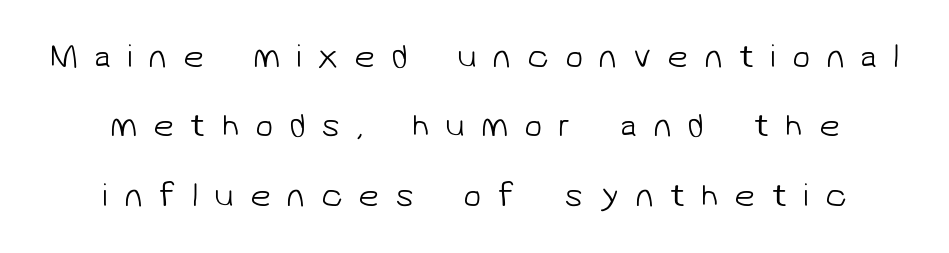
{"serif": "no", "bold": "no", "weight": "light", "width": "normal", "stroke_contrast": "low", "x_height": "medium", "monospaced": "no", "underline": "no", "line_spacing": "loose", "line_spacing_ratio": 2.1, "letter_spacing": "wide", "letter_spacing_em": 0.48, "glyph_px": 33}
